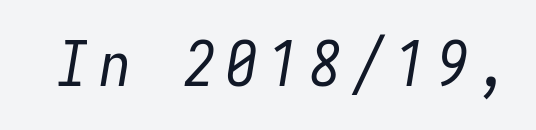
{"italic": "yes", "lean": "right", "slant_degrees": 9, "bold": "no", "weight": "regular", "width": "condensed", "stroke_contrast": "low", "x_height": "medium", "monospaced": "yes", "underline": "no", "glyph_px": 62}
